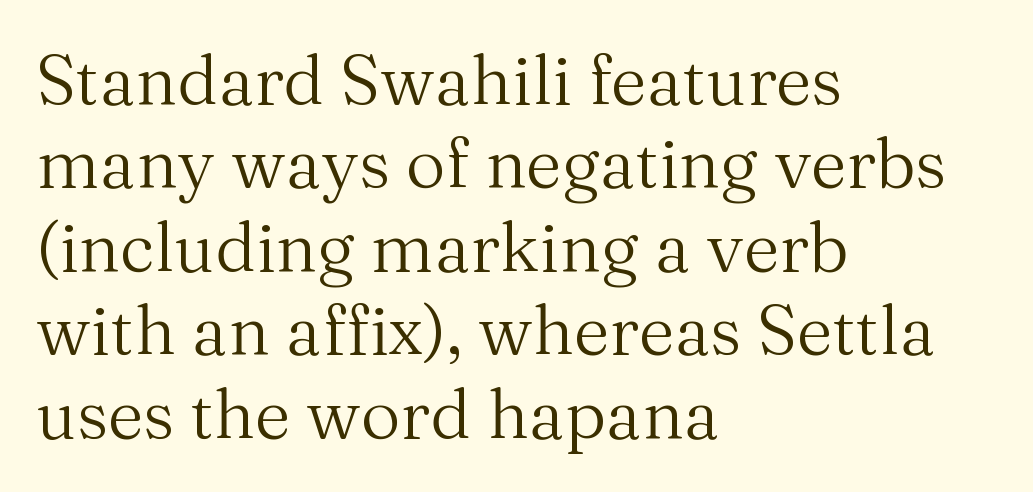
The image shows 69 px regular-weight serif type, upright; set left-aligned, line spacing 1.21x, normal letter spacing, not underlined; medium stroke contrast and a medium x-height.
